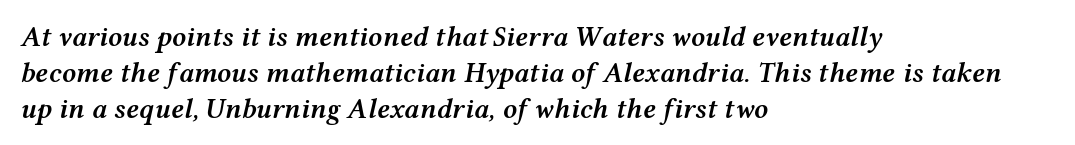
The image shows 28 px semibold, wide type, italic (leaning right); set left-aligned, normal line spacing (1.28x), normal letter spacing, not underlined; medium stroke contrast and a medium x-height.
